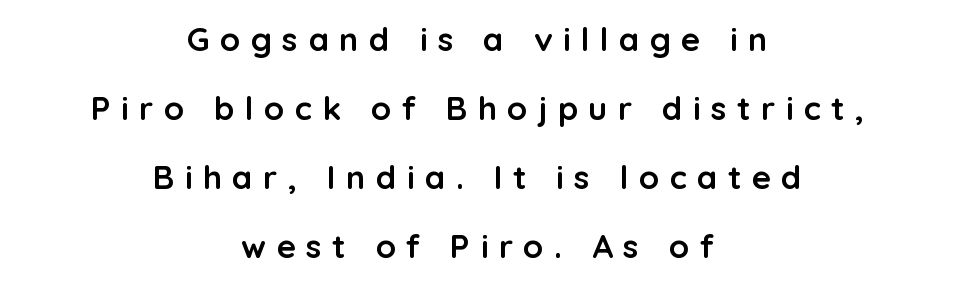
{"serif": "no", "italic": "no", "bold": "yes", "weight": "semibold", "width": "normal", "stroke_contrast": "low", "x_height": "medium", "monospaced": "no", "underline": "no", "align": "center", "line_spacing": "loose", "line_spacing_ratio": 2.09, "letter_spacing": "wide", "letter_spacing_em": 0.31, "glyph_px": 33}
